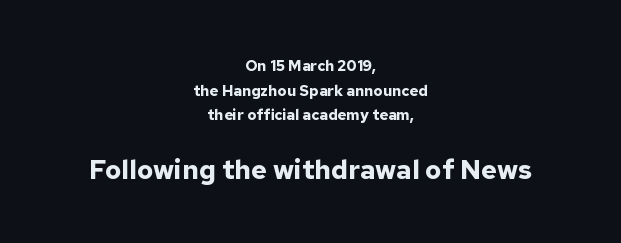
Each glyph is drawn with heavy, bold strokes. Leading: standard. Compared with typical body copy, the letter spacing here is the same. Every character sits straight up, as roman type does. Between these two stacked blocks, the lower one wins on size.
